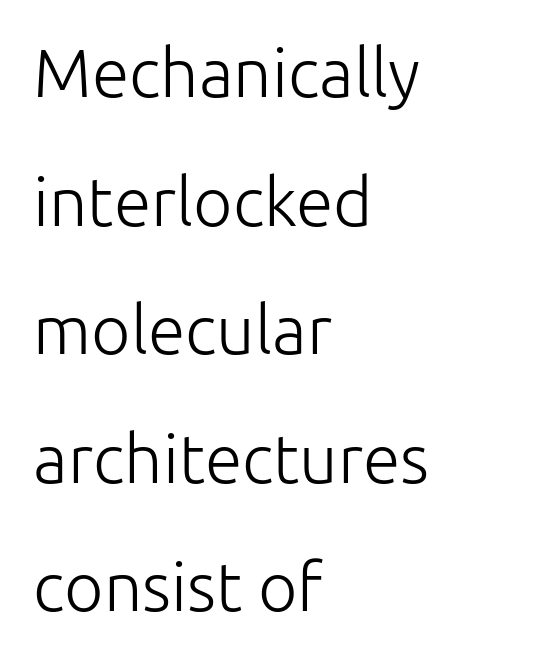
The image shows 68 px light sans-serif type, upright; set left-aligned, line spacing 1.89x, normal letter spacing, not underlined; low stroke contrast and a medium x-height.
